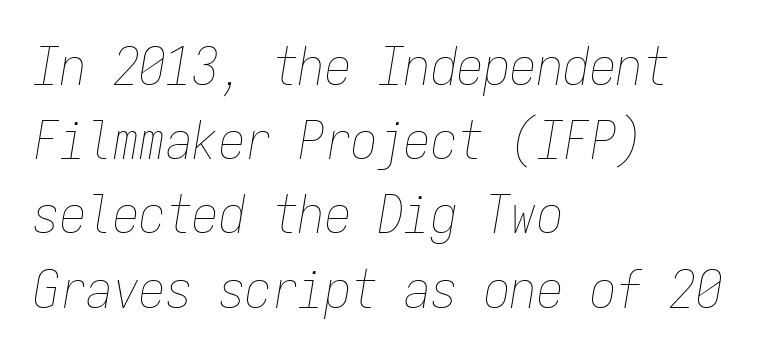
The image shows 53 px thin, condensed type, italic (leaning right), monospaced; set left-aligned, normal line spacing (1.4x), normal letter spacing, not underlined; low stroke contrast and a medium x-height.
